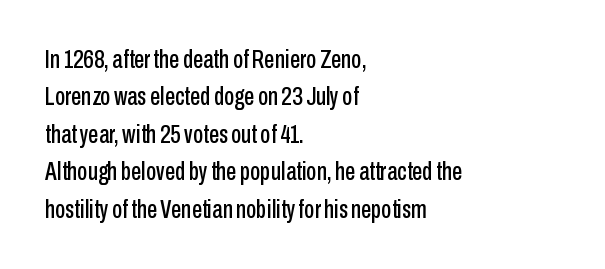
A typesetter would call this zero additional tracking. The string is rendered with underlining switched off. Reading down the block, your eye returns to a fixed left position each line. The lines sit at an ordinary, default distance from one another.
